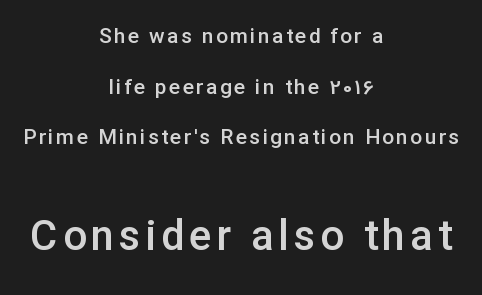
The image shows 42 px semibold sans-serif type, upright; set centered, loose line spacing (2.41x), not underlined; the second (bottom) block is 2.0x larger; low stroke contrast and a medium x-height.
